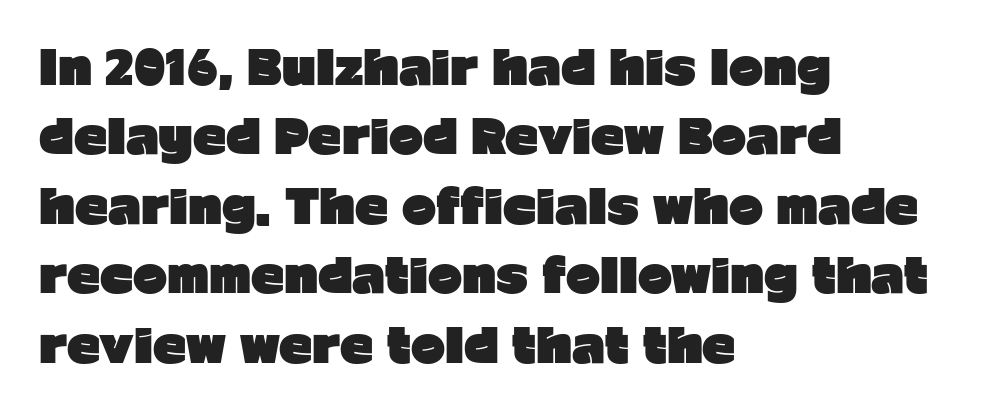
Q: Is the text bold? A: Yes.
Q: Is the text italic (slanted)? A: No, it is upright.
Q: Is the typeface a serif or a sans-serif typeface? A: Sans-serif.
Q: Is the text underlined? A: No.
Q: How is the paragraph aligned? A: Left-aligned.
Q: Is the spacing between letters normal or unusually wide? A: Normal.
Q: Is the spacing between lines tight, normal or loose? A: Normal.
Q: Width (condensed, normal, or wide)? A: Normal.
Q: Stroke contrast? A: Low.
Q: x-height? A: Medium.
Q: Monospaced? A: No.
